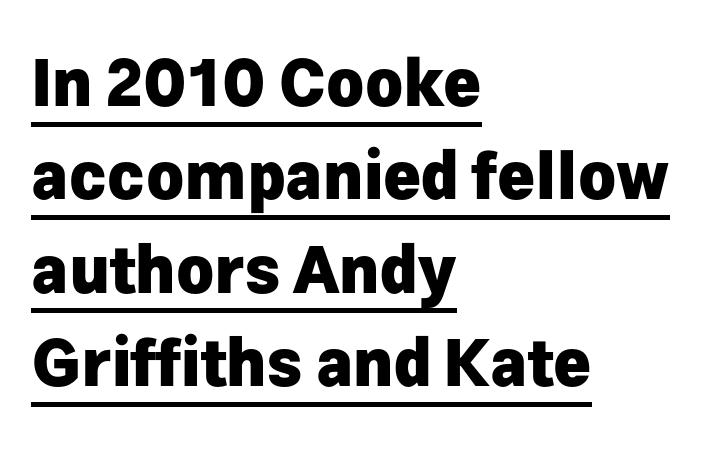
In designer terms, the underline attribute is active on this setting. One-word summary of the alignment: left. Strong, thick strokes mark this as bold type. Each letter keeps its own natural width here, so spacing adapts to shape. Note: no serifs on the glyphs.
